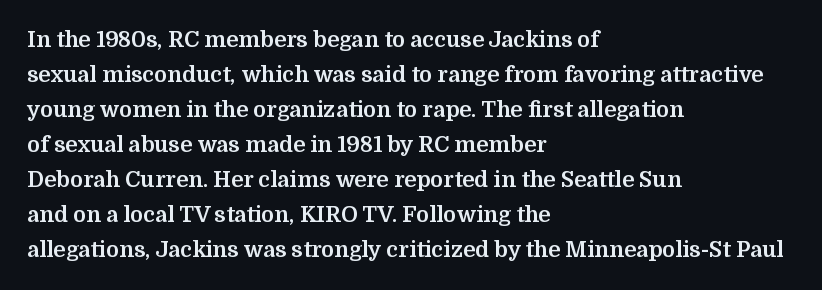
{"italic": "no", "bold": "yes", "underline": "no", "align": "left", "line_spacing": "normal", "line_spacing_ratio": 1.59, "letter_spacing": "normal", "letter_spacing_em": 0.0, "glyph_px": 22}
